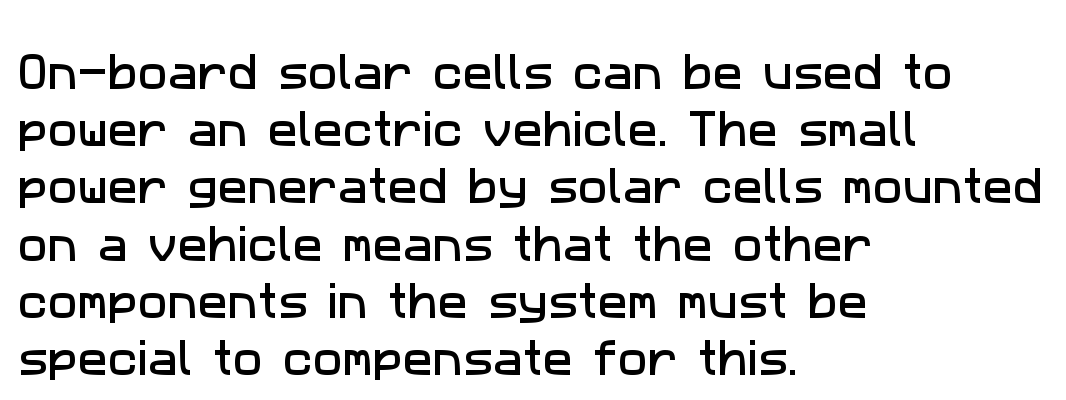
{"serif": "no", "width": "normal", "stroke_contrast": "low", "x_height": "medium", "monospaced": "no", "underline": "no", "align": "left", "line_spacing": "normal", "line_spacing_ratio": 1.43, "letter_spacing": "normal", "letter_spacing_em": 0.0, "glyph_px": 40}
